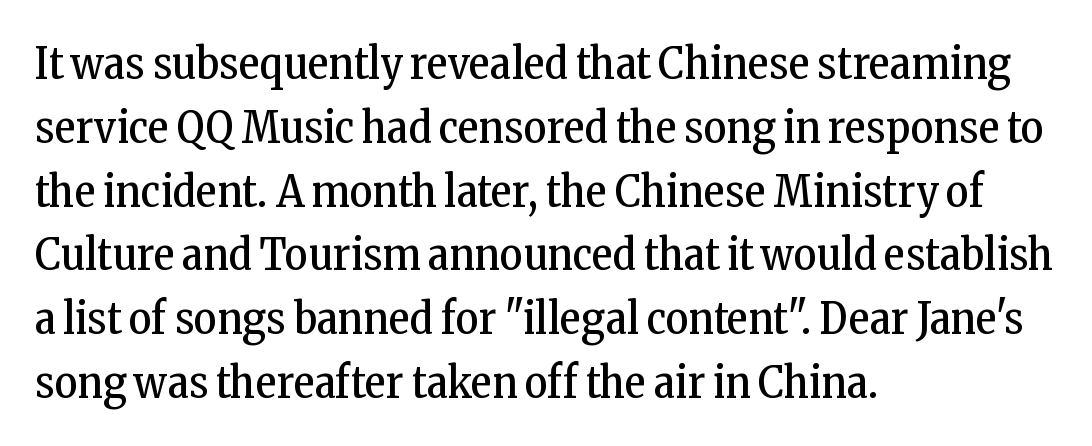
{"serif": "yes", "italic": "no", "bold": "no", "weight": "regular", "width": "condensed", "stroke_contrast": "low", "x_height": "medium", "monospaced": "no", "underline": "no", "align": "left", "line_spacing": "normal", "line_spacing_ratio": 1.45, "letter_spacing": "normal", "letter_spacing_em": 0.0, "glyph_px": 44}
